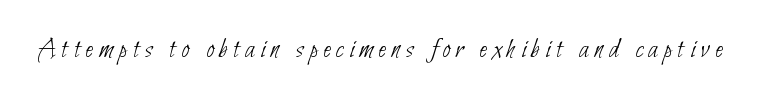
Heft: none added — not bold. Check under the words: just untouched page. The face used here is a sans, in the tradition of grotesques and geometrics. A typesetter would call this proportional, since set widths differ per character.
